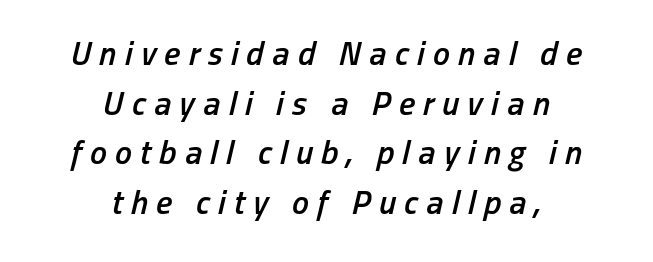
Q: Is the text bold? A: Semi-bold.
Q: Is the text italic (slanted)? A: Yes, it leans right by about 13 degrees.
Q: Is the text underlined? A: No.
Q: How is the paragraph aligned? A: Centered.
Q: Is the spacing between letters normal or unusually wide? A: Unusually wide.
Q: Is the spacing between lines tight, normal or loose? A: Normal.
Q: Width (condensed, normal, or wide)? A: Condensed.
Q: Stroke contrast? A: Low.
Q: x-height? A: Medium.
Q: Monospaced? A: No.
